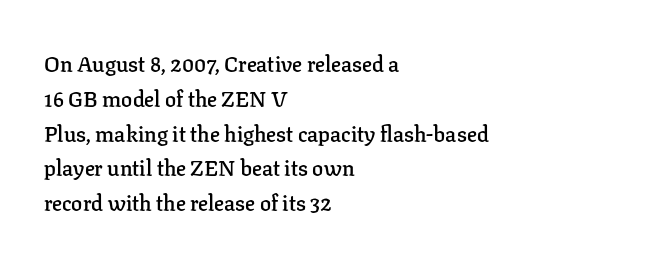
{"italic": "no", "bold": "semi", "underline": "no", "align": "left", "line_spacing": "normal", "line_spacing_ratio": 1.58, "letter_spacing": "normal", "letter_spacing_em": 0.0, "glyph_px": 22}
